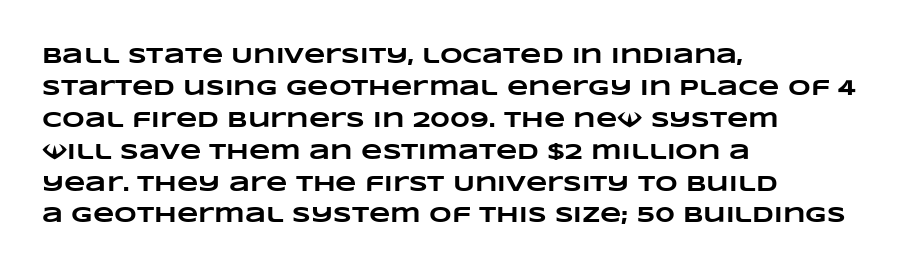
{"bold": "yes", "underline": "no", "align": "left", "line_spacing": "normal", "line_spacing_ratio": 1.45, "letter_spacing": "normal", "letter_spacing_em": 0.0, "glyph_px": 22}
